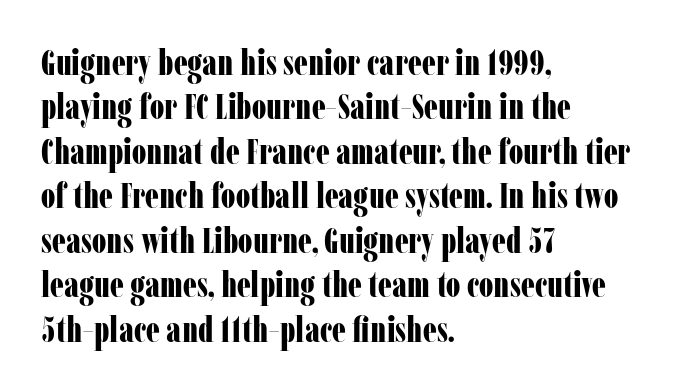
Q: Is the text bold? A: Yes.
Q: Is the text italic (slanted)? A: No, it is upright.
Q: Is the typeface a serif or a sans-serif typeface? A: Serif.
Q: Is the text underlined? A: No.
Q: How is the paragraph aligned? A: Left-aligned.
Q: Is the spacing between letters normal or unusually wide? A: Normal.
Q: Is the spacing between lines tight, normal or loose? A: Normal.
Q: Width (condensed, normal, or wide)? A: Condensed.
Q: Stroke contrast? A: Low.
Q: x-height? A: Medium.
Q: Monospaced? A: No.
